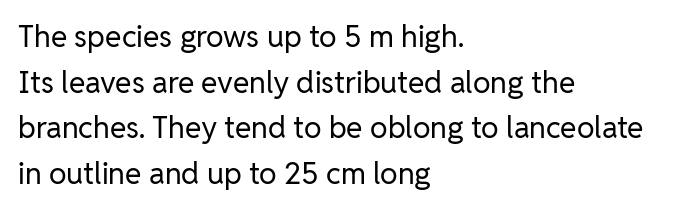
Character widths vary here, with narrow letters taking less room than wide ones. Check where the strokes stop: nothing finishes them off — pure sans. The type is set solid horizontally, with unmodified tracking. The font's upright variant was chosen for this text. Words float on clear page, feet unadorned.
